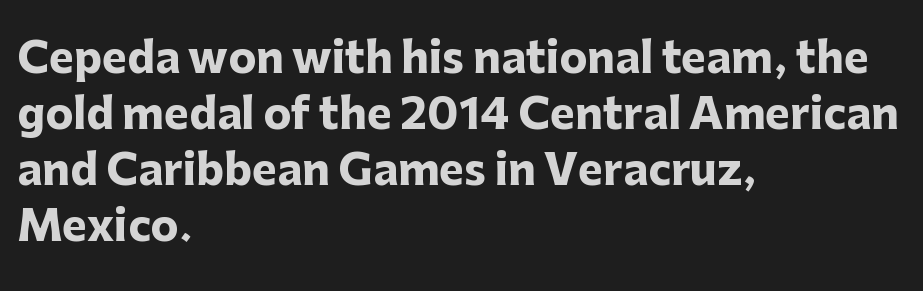
Descenders are the only things crossing below the line. The vertical gap from one line to the next is medium. Unlike italic type, these characters show no tilt at all. Tracking here is standard; glyphs follow each other at the usual distance. Each line starts at the same left margin while the right side varies. The rendering uses natural spacing where letterforms have individual widths.
